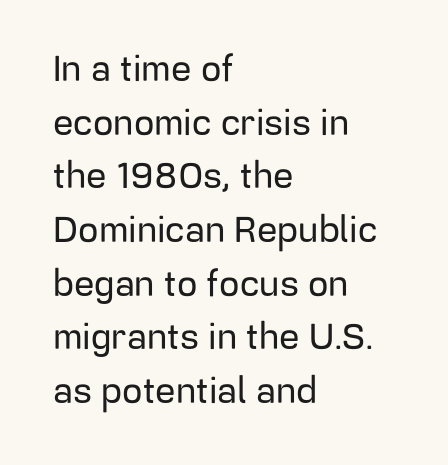
Q: Is the text italic (slanted)? A: No, it is upright.
Q: Is the typeface a serif or a sans-serif typeface? A: Sans-serif.
Q: Is the text underlined? A: No.
Q: How is the paragraph aligned? A: Left-aligned.
Q: Is the spacing between letters normal or unusually wide? A: Normal.
Q: Is the spacing between lines tight, normal or loose? A: Normal.
Q: Width (condensed, normal, or wide)? A: Normal.
Q: Stroke contrast? A: Low.
Q: x-height? A: Medium.
Q: Monospaced? A: No.
